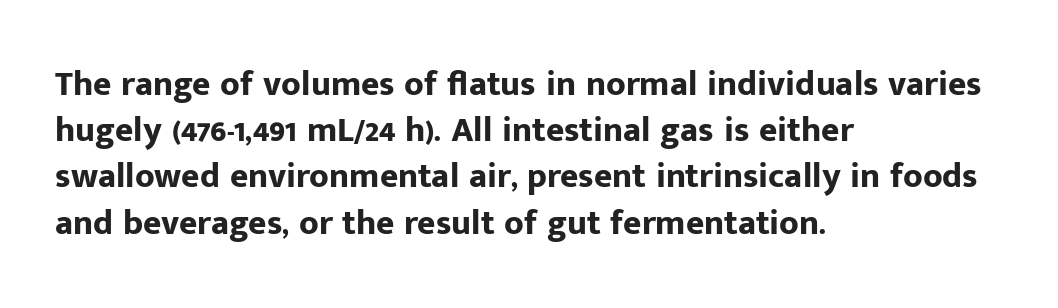
The image shows 35 px bold sans-serif type, upright; set left-aligned, normal line spacing (1.32x), normal letter spacing, not underlined; low stroke contrast and a medium x-height.
